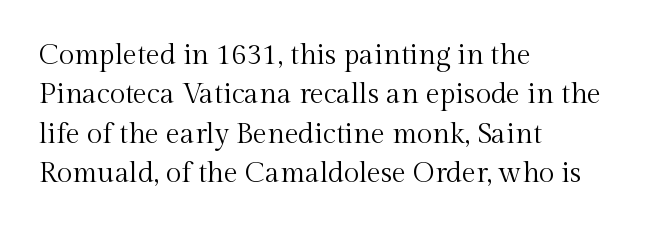
{"serif": "yes", "italic": "no", "bold": "no", "weight": "regular", "width": "normal", "x_height": "medium", "monospaced": "no", "underline": "no", "align": "left", "line_spacing": "normal", "line_spacing_ratio": 1.41, "letter_spacing": "normal", "letter_spacing_em": 0.0, "glyph_px": 28}
